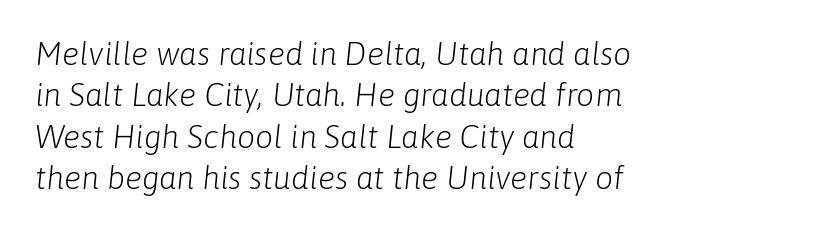
The image shows 32 px light type, italic (leaning right); set left-aligned, normal line spacing (1.29x), normal letter spacing, not underlined; low stroke contrast and a medium x-height.
